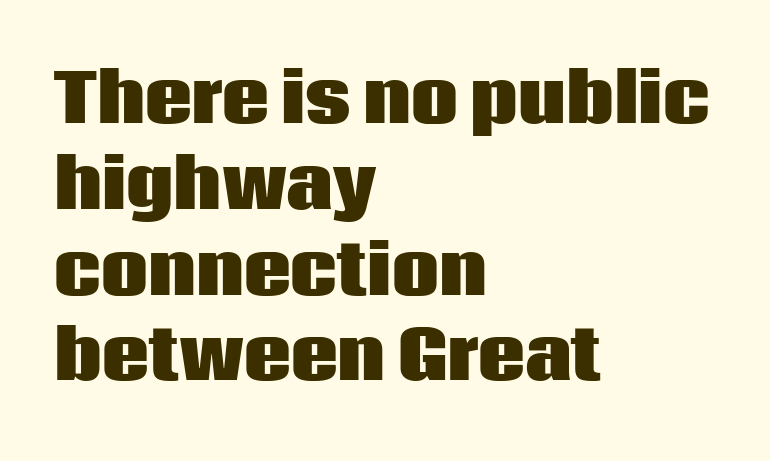
The image shows 66 px heavy sans-serif type, upright; set left-aligned, normal line spacing (1.3x), normal letter spacing, not underlined; low stroke contrast and a large x-height.
